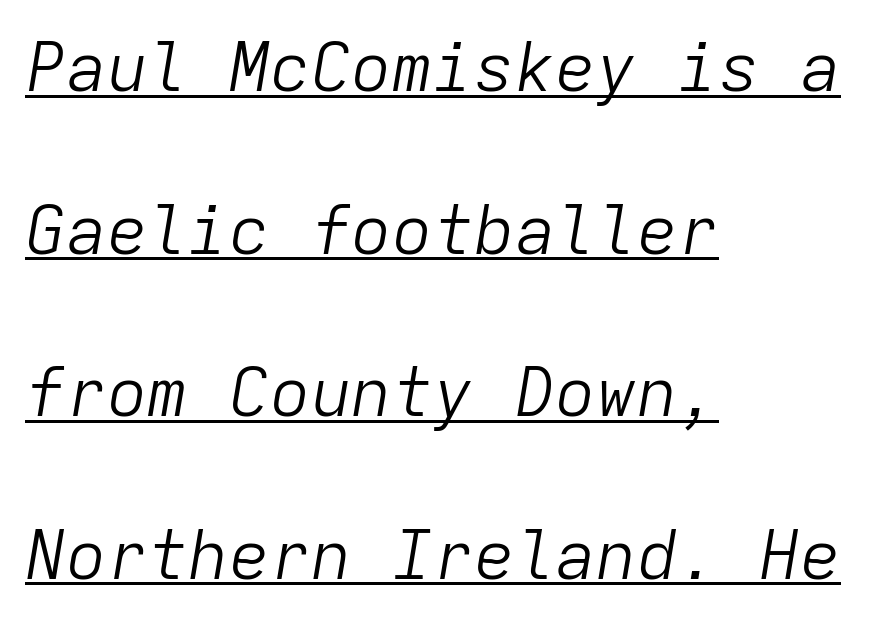
Does the leading feel generous? Absolutely, it's lavish. The ragged edge is on the right, which tells us the setting is flush left. The letters are slanted; this is an italic face. This sample uses plain, unmodified letter spacing. Spacing verdict: monospaced, one width for all characters. Emphasis is given by a line drawn under the lettering.
